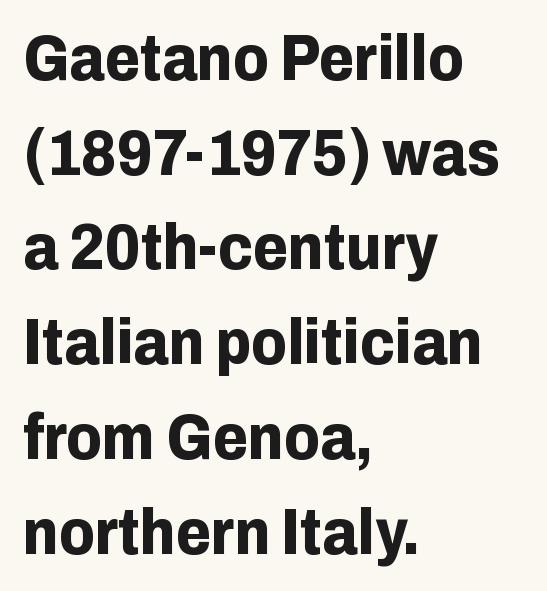
Q: Is the text bold? A: Yes.
Q: Is the text italic (slanted)? A: No, it is upright.
Q: Is the typeface a serif or a sans-serif typeface? A: Sans-serif.
Q: Is the text underlined? A: No.
Q: How is the paragraph aligned? A: Left-aligned.
Q: Is the spacing between letters normal or unusually wide? A: Normal.
Q: Is the spacing between lines tight, normal or loose? A: Normal.
Q: Width (condensed, normal, or wide)? A: Normal.
Q: Stroke contrast? A: Low.
Q: x-height? A: Medium.
Q: Monospaced? A: No.
